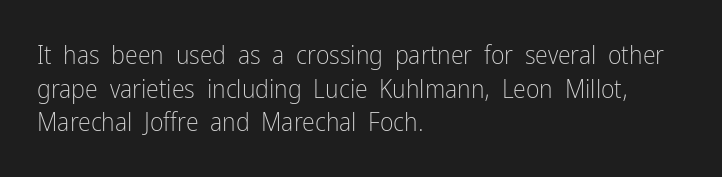
Q: Is the text bold? A: No.
Q: Is the text italic (slanted)? A: No, it is upright.
Q: Is the text underlined? A: No.
Q: How is the paragraph aligned? A: Left-aligned.
Q: Is the spacing between letters normal or unusually wide? A: Normal.
Q: Is the spacing between lines tight, normal or loose? A: Normal.
